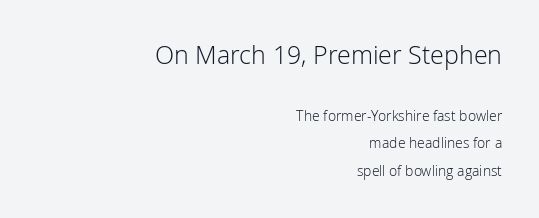
The cut favours lightness, reaching ordinary text weight at its darkest. In terms of posture, this sample is upright. Line spacing here is loose. Which chunk is bigger? The first one — the top block dwarfs the bottom. Letters rest on an invisible, unmarked baseline.
